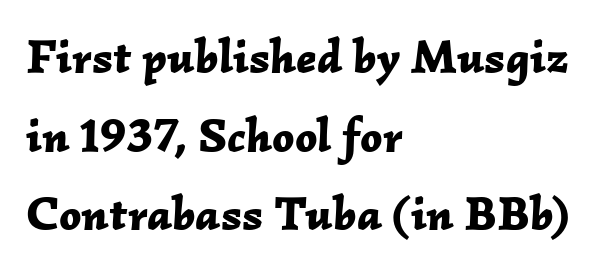
If you drew a line through each stem, it would be angled. Layout note: lines flush left. The space beneath each line is pristine and unruled. You could not count columns in this text — the font is proportionally spaced.
